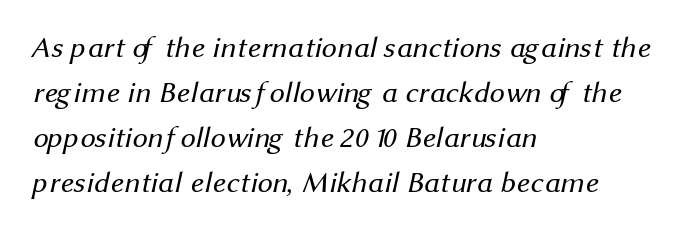
Notice how descenders clear the ascenders below comfortably — that's standard leading. A quiet, ordinary-to-light weight characterises the typeface. Spacing verdict: proportional, widths tailored to each character. This rendering uses left alignment, leaving the right contour irregular. The type family on display is of the sans-serif kind.
